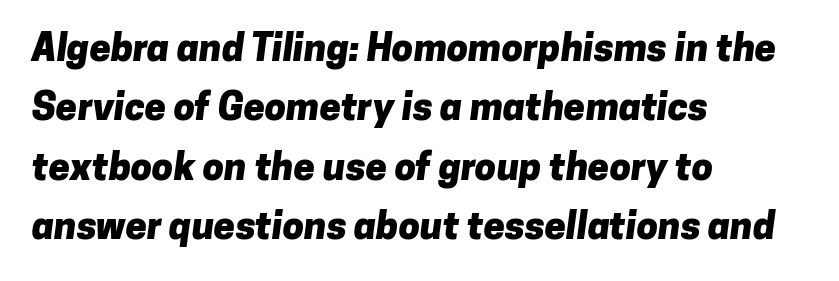
{"serif": "no", "bold": "yes", "weight": "heavy", "width": "normal", "stroke_contrast": "low", "x_height": "medium", "monospaced": "no", "underline": "no", "align": "left", "line_spacing": "normal", "line_spacing_ratio": 1.56, "letter_spacing": "normal", "letter_spacing_em": 0.0, "glyph_px": 38}
